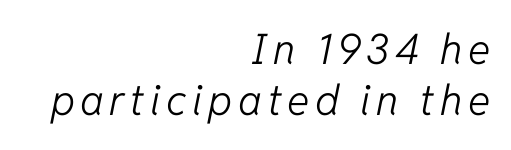
{"italic": "yes", "lean": "right", "slant_degrees": 11, "bold": "no", "weight": "light", "width": "normal", "stroke_contrast": "low", "x_height": "medium", "monospaced": "no", "underline": "no", "align": "right", "line_spacing_ratio": 1.22, "glyph_px": 42}
